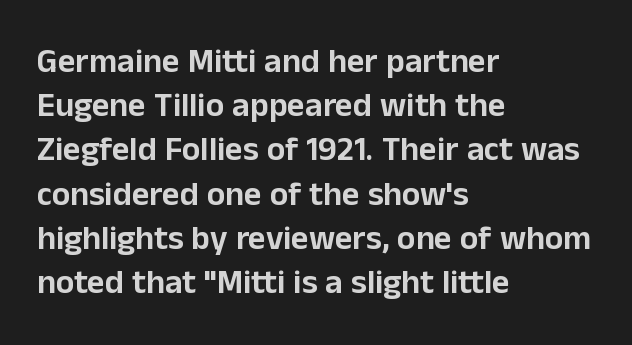
{"serif": "no", "italic": "no", "width": "normal", "stroke_contrast": "low", "x_height": "medium", "monospaced": "no", "underline": "no", "align": "left", "line_spacing": "normal", "line_spacing_ratio": 1.3, "letter_spacing": "normal", "letter_spacing_em": 0.0, "glyph_px": 34}
